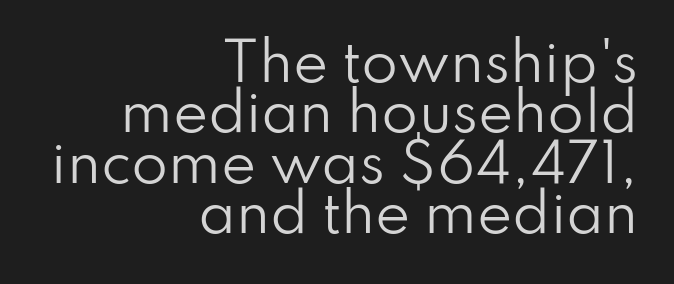
Q: Is the text bold? A: No.
Q: Is the text italic (slanted)? A: No, it is upright.
Q: Is the typeface a serif or a sans-serif typeface? A: Sans-serif.
Q: Is the text underlined? A: No.
Q: How is the paragraph aligned? A: Right-aligned.
Q: Is the spacing between letters normal or unusually wide? A: Normal.
Q: Is the spacing between lines tight, normal or loose? A: Tight.
Q: Width (condensed, normal, or wide)? A: Normal.
Q: Stroke contrast? A: Low.
Q: x-height? A: Small.
Q: Monospaced? A: No.
